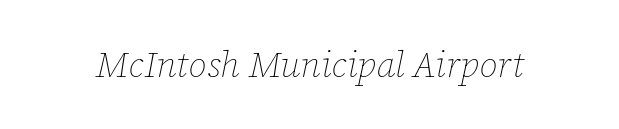
The image shows 36 px thin type, italic (leaning right); set normal letter spacing, not underlined; low stroke contrast and a medium x-height.
